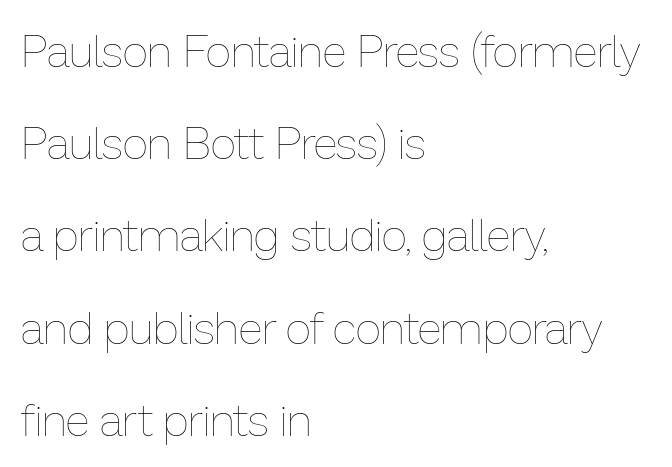
{"italic": "no", "bold": "no", "weight": "thin", "width": "normal", "stroke_contrast": "low", "x_height": "medium", "monospaced": "no", "underline": "no", "align": "left", "line_spacing": "loose", "line_spacing_ratio": 2.05, "letter_spacing": "normal", "letter_spacing_em": 0.0, "glyph_px": 45}
